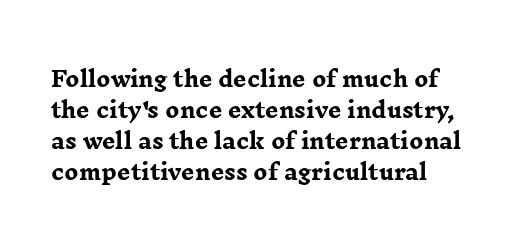
Q: Is the text bold? A: Yes.
Q: Is the text italic (slanted)? A: No, it is upright.
Q: Is the text underlined? A: No.
Q: How is the paragraph aligned? A: Left-aligned.
Q: Is the spacing between letters normal or unusually wide? A: Normal.
Q: Is the spacing between lines tight, normal or loose? A: Normal.
